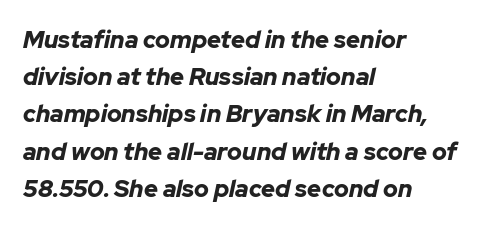
Q: Is the text bold? A: Yes.
Q: Is the text italic (slanted)? A: Yes, it leans right by about 12 degrees.
Q: Is the text underlined? A: No.
Q: How is the paragraph aligned? A: Left-aligned.
Q: Is the spacing between letters normal or unusually wide? A: Normal.
Q: Is the spacing between lines tight, normal or loose? A: Normal.
